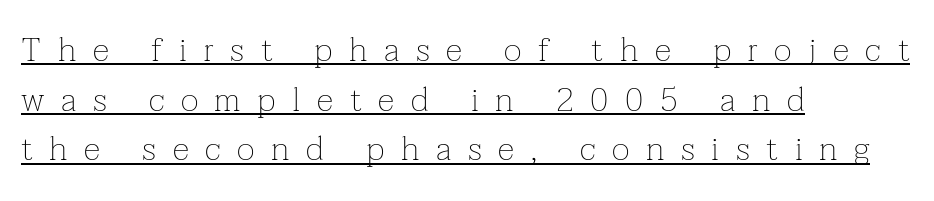
The typesetting does not lean heavy: it is not bold. The block of text has a typical density, with ordinary space between rows. Character widths vary here, with narrow letters taking less room than wide ones. One-word summary of the alignment: left.
